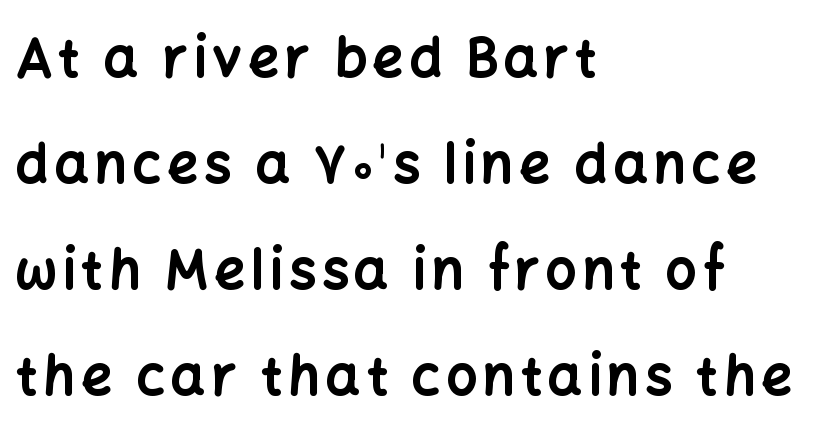
{"serif": "no", "italic": "no", "bold": "yes", "weight": "bold", "width": "normal", "stroke_contrast": "low", "x_height": "medium", "monospaced": "no", "underline": "no", "align": "left", "line_spacing": "loose", "line_spacing_ratio": 1.96, "glyph_px": 54}
